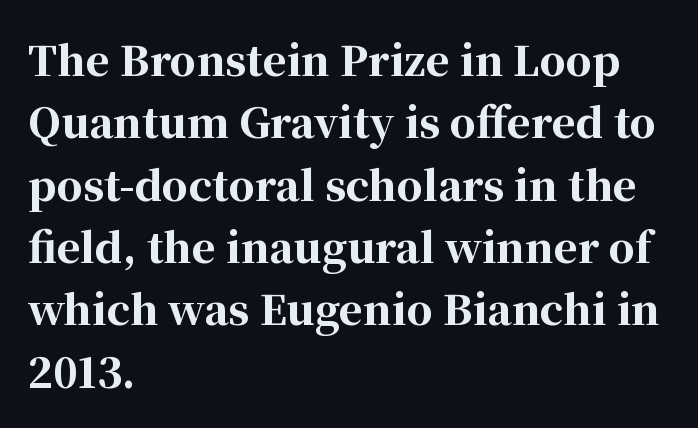
{"serif": "yes", "italic": "no", "bold": "yes", "weight": "bold", "width": "normal", "stroke_contrast": "high", "x_height": "medium", "monospaced": "no", "underline": "no", "align": "left", "line_spacing": "normal", "line_spacing_ratio": 1.52, "letter_spacing": "normal", "letter_spacing_em": 0.0, "glyph_px": 41}
